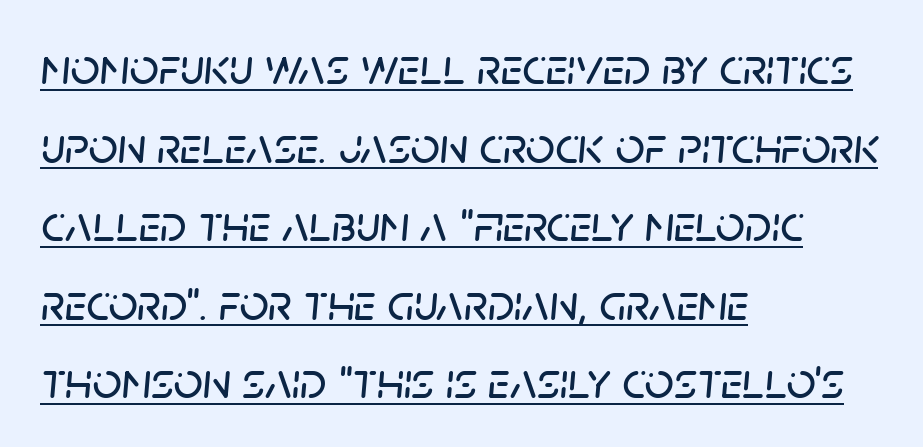
Yep, that's italic — everything's leaning. Proportional: the letters do not fall into vertical columns. This sample uses plain, unmodified letter spacing. The specimen includes a rule beneath the text block's lines.
